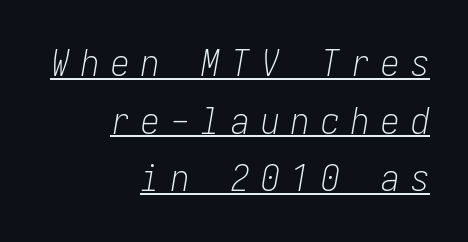
Whoever set this chose a conventional vertical rhythm. Letter spacing: wide. Short and long lines alike share a common ending point at right. Style check: oblique.
